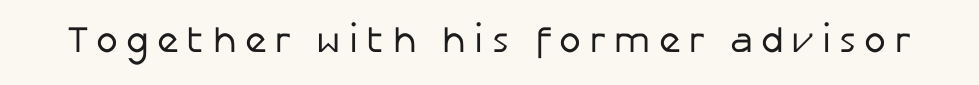
Plain, unruled lines of type. These lines are rendered in a variable-pitch font. No heavy texture on the line: the type isn't bold. Tracking here is generous; glyphs stand well apart from one another. Type style note: lacks serifs.
